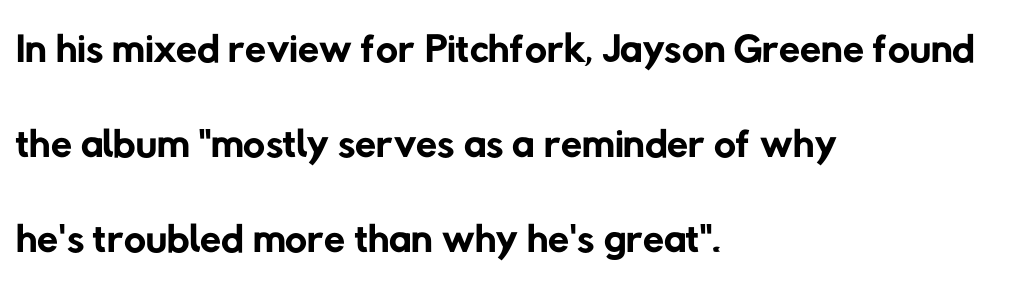
Q: Is the text bold? A: No.
Q: Is the typeface a serif or a sans-serif typeface? A: Sans-serif.
Q: Is the text underlined? A: No.
Q: How is the paragraph aligned? A: Left-aligned.
Q: Is the spacing between letters normal or unusually wide? A: Normal.
Q: Is the spacing between lines tight, normal or loose? A: Normal.
Q: Width (condensed, normal, or wide)? A: Normal.
Q: Stroke contrast? A: Low.
Q: x-height? A: Medium.
Q: Monospaced? A: No.
